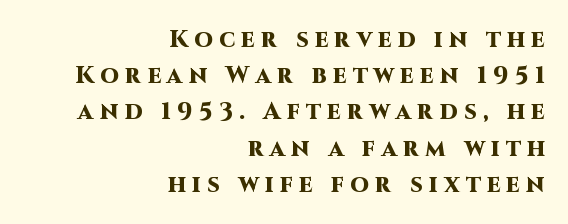
Someone cranked the tracking dial way up on this one. Notice how the stems are strictly vertical — no italics here. The letters are bold, with thick, heavy strokes. If you drew a ruler down the right edge, every line would touch it.
